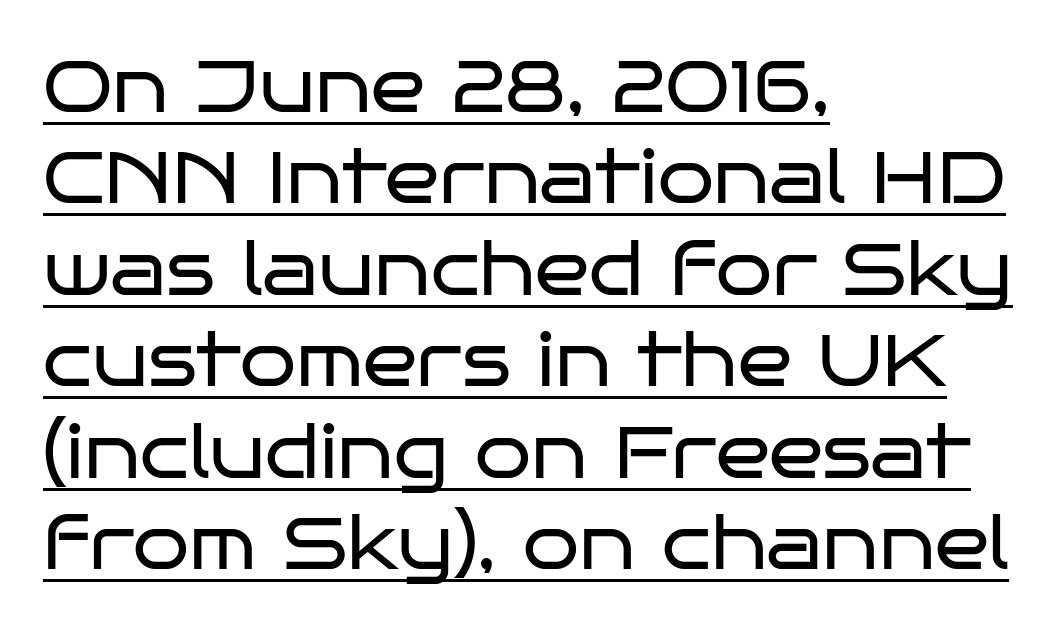
The image shows 72 px regular-weight, wide sans-serif type, upright; set left-aligned, normal line spacing (1.27x), normal letter spacing, underlined; low stroke contrast and a large x-height.
